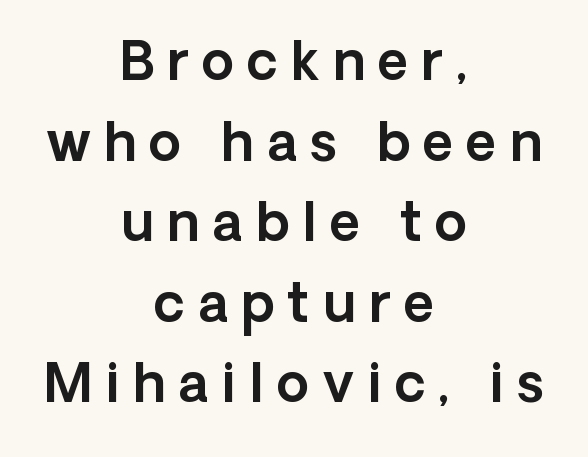
The image shows 53 px sans-serif type, upright; set centered, normal line spacing (1.52x), unusually wide letter spacing (+0.25 em), not underlined; a medium x-height.
